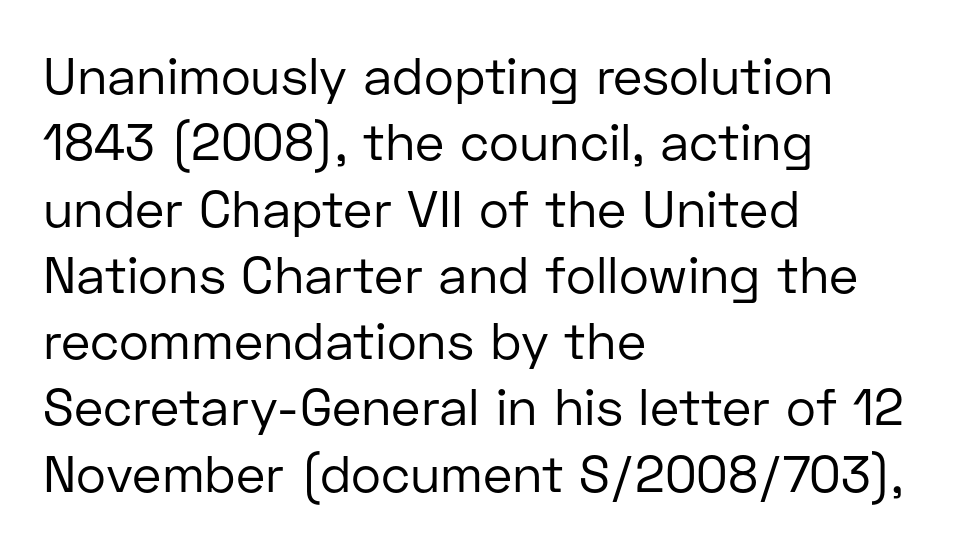
{"serif": "no", "italic": "no", "bold": "no", "weight": "regular", "width": "normal", "stroke_contrast": "low", "x_height": "medium", "monospaced": "no", "underline": "no", "align": "left", "line_spacing": "normal", "line_spacing_ratio": 1.3, "letter_spacing": "normal", "letter_spacing_em": 0.0, "glyph_px": 51}
